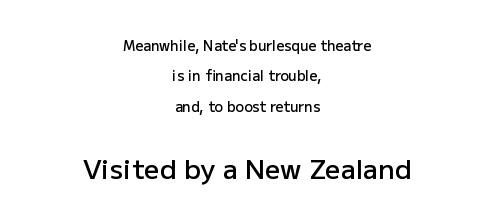
Unmarked baselines from the first word to the last. Leading: increased. No extra tracking has been applied to these lines. Unlike italic type, these characters show no tilt at all. Scale increases going downward across the two blocks. A student would call this center alignment; a typographer would say set centered.
